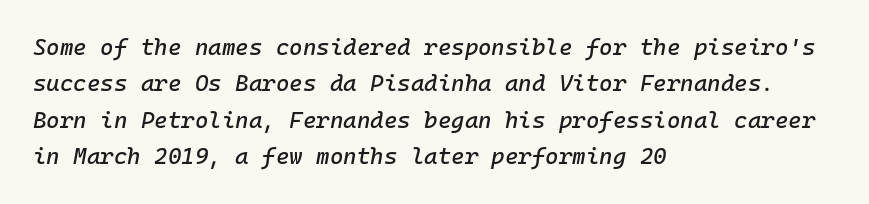
Q: Is the text italic (slanted)? A: Yes, it leans right by about 10 degrees.
Q: Is the text underlined? A: No.
Q: How is the paragraph aligned? A: Left-aligned.
Q: Is the spacing between letters normal or unusually wide? A: Normal.
Q: Is the spacing between lines tight, normal or loose? A: Normal.
